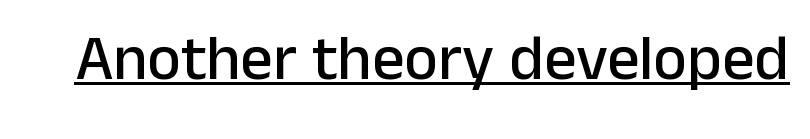
Q: Is the text italic (slanted)? A: No, it is upright.
Q: Is the typeface a serif or a sans-serif typeface? A: Sans-serif.
Q: Is the text underlined? A: Yes.
Q: Is the spacing between letters normal or unusually wide? A: Normal.
Q: Width (condensed, normal, or wide)? A: Normal.
Q: Stroke contrast? A: Low.
Q: x-height? A: Medium.
Q: Monospaced? A: No.
